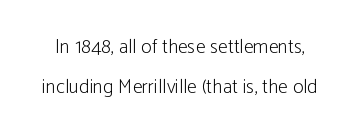
{"italic": "no", "bold": "no", "underline": "no", "line_spacing": "loose", "line_spacing_ratio": 2.0, "letter_spacing": "normal", "letter_spacing_em": 0.0, "glyph_px": 20}
